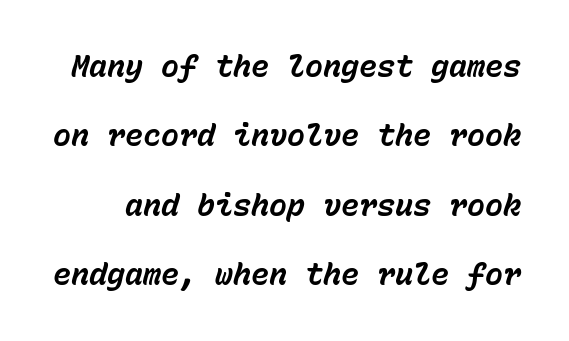
The image shows 30 px bold type, italic (leaning right), monospaced; set loose line spacing (2.31x), normal letter spacing, not underlined; low stroke contrast and a medium x-height.
